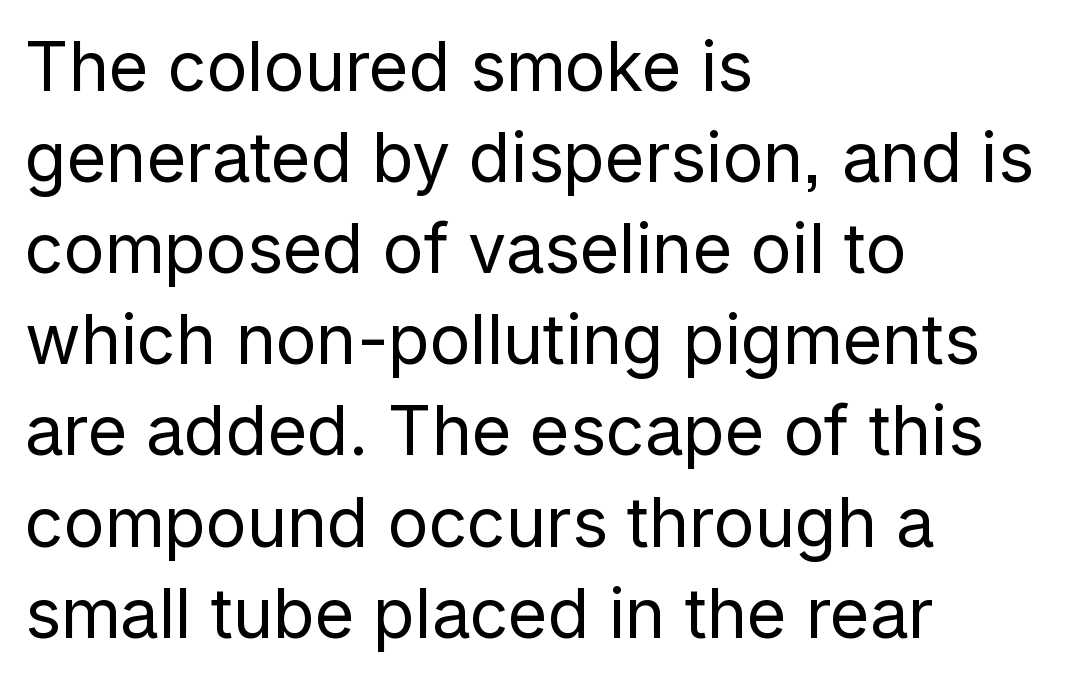
{"serif": "no", "italic": "no", "bold": "no", "weight": "regular", "width": "normal", "stroke_contrast": "low", "x_height": "medium", "monospaced": "no", "underline": "no", "align": "left", "line_spacing": "normal", "line_spacing_ratio": 1.34, "letter_spacing": "normal", "letter_spacing_em": 0.0, "glyph_px": 68}
